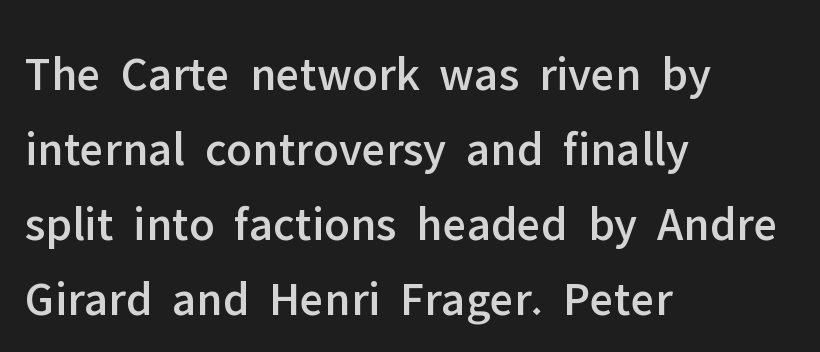
The image shows 49 px sans-serif type, upright; set left-aligned, normal line spacing (1.53x), normal letter spacing, not underlined; low stroke contrast and a medium x-height.
